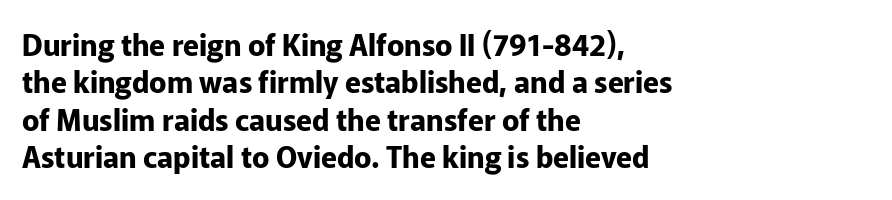
{"serif": "no", "italic": "no", "bold": "yes", "weight": "bold", "width": "normal", "stroke_contrast": "low", "x_height": "medium", "monospaced": "no", "underline": "no", "align": "left", "line_spacing": "normal", "line_spacing_ratio": 1.29, "letter_spacing": "normal", "letter_spacing_em": 0.0, "glyph_px": 29}
